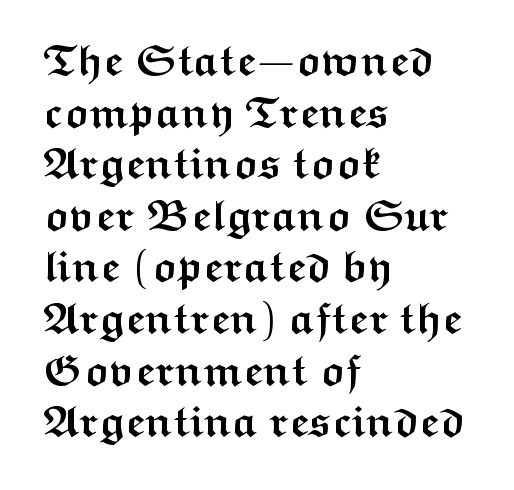
The image shows 43 px semibold, wide sans-serif type, upright; set left-aligned, line spacing 1.2x, normal letter spacing, not underlined; medium stroke contrast and a medium x-height.
